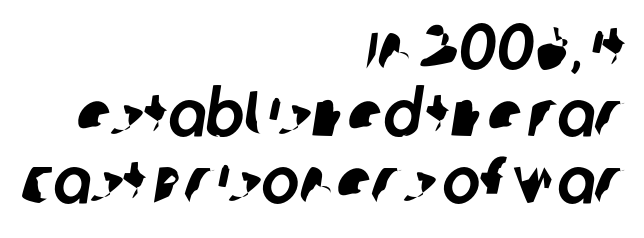
Q: Is the typeface a serif or a sans-serif typeface? A: Sans-serif.
Q: Is the text underlined? A: No.
Q: How is the paragraph aligned? A: Right-aligned.
Q: Is the spacing between letters normal or unusually wide? A: Normal.
Q: Is the spacing between lines tight, normal or loose? A: Tight.
Q: Width (condensed, normal, or wide)? A: Normal.
Q: Stroke contrast? A: Low.
Q: x-height? A: Large.
Q: Monospaced? A: No.
